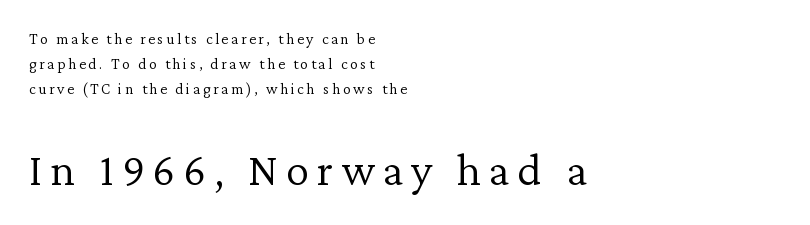
Q: Is the text bold? A: No.
Q: Is the text italic (slanted)? A: No, it is upright.
Q: Is the typeface a serif or a sans-serif typeface? A: Serif.
Q: Is the text underlined? A: No.
Q: How is the paragraph aligned? A: Left-aligned.
Q: Is the spacing between lines tight, normal or loose? A: Normal.
Q: Which block of text is set in a larger size, the first (top) or the second (bottom)? A: The second (bottom) one.
Q: Width (condensed, normal, or wide)? A: Normal.
Q: Stroke contrast? A: Low.
Q: x-height? A: Medium.
Q: Monospaced? A: No.
